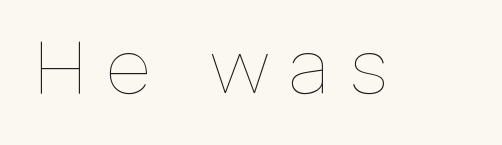
{"italic": "no", "bold": "no", "weight": "thin", "width": "normal", "stroke_contrast": "low", "x_height": "medium", "monospaced": "no", "underline": "no", "letter_spacing": "wide", "letter_spacing_em": 0.23, "glyph_px": 78}
